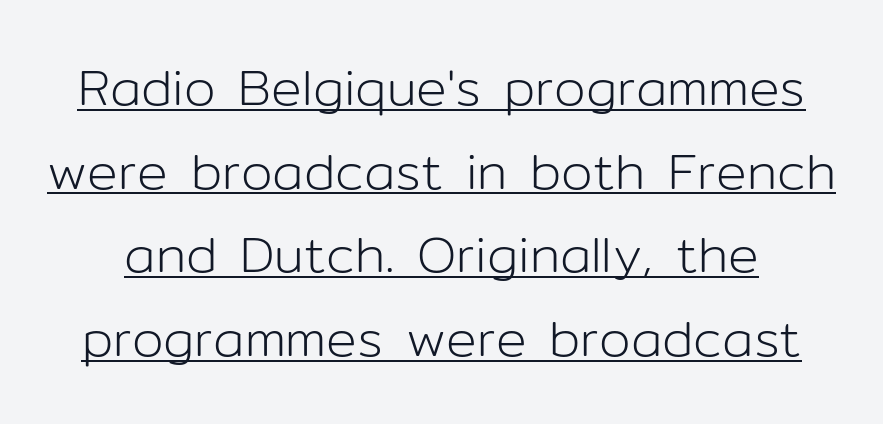
The image shows 51 px light sans-serif type, upright; set normal line spacing (1.64x), normal letter spacing, underlined; low stroke contrast and a medium x-height.
